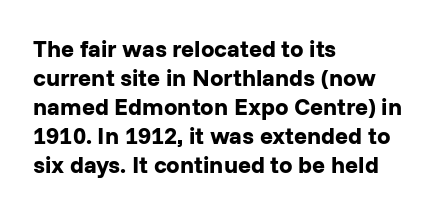
Bold? Absolutely — the strokes are thick and heavy. These lines are set flush left with a ragged right edge. Each row of text sits above clean, open space. There is no visible air inserted between adjacent glyphs. The type sits square on the baseline with zero lean.
